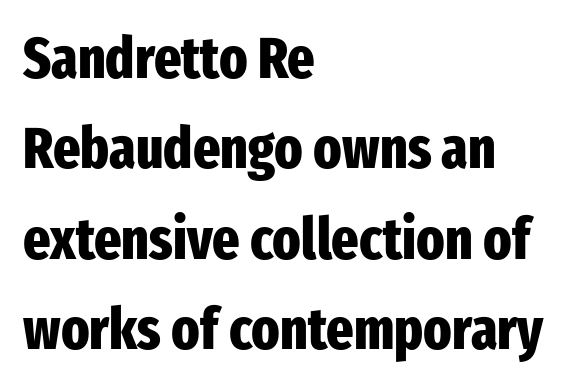
The image shows 58 px heavy, condensed sans-serif type, upright; set left-aligned, normal line spacing (1.56x), normal letter spacing, not underlined; low stroke contrast and a medium x-height.
